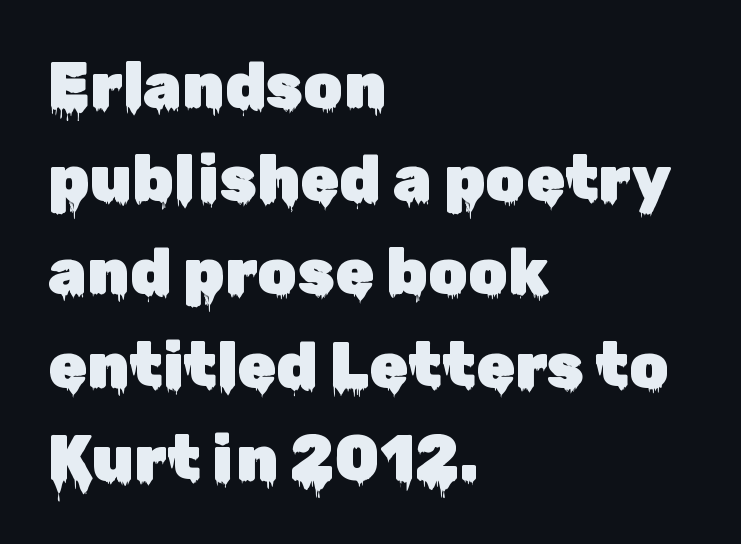
{"serif": "no", "italic": "no", "width": "normal", "stroke_contrast": "low", "x_height": "medium", "monospaced": "no", "underline": "no", "align": "left", "line_spacing": "normal", "line_spacing_ratio": 1.48, "letter_spacing": "normal", "letter_spacing_em": 0.0, "glyph_px": 63}
